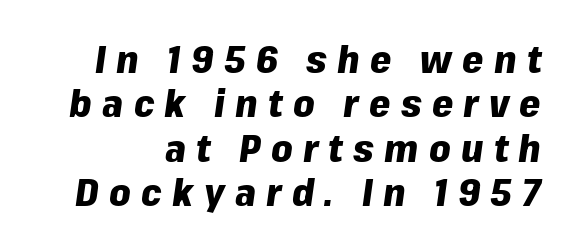
Nobody drew a line under any word here. Note the varied advance widths — an 'i' is clearly narrower than an 'm'. Words appear elongated and porous because spacing is wide. Quick note: italic. The sample has been set heavy, in full bold.
